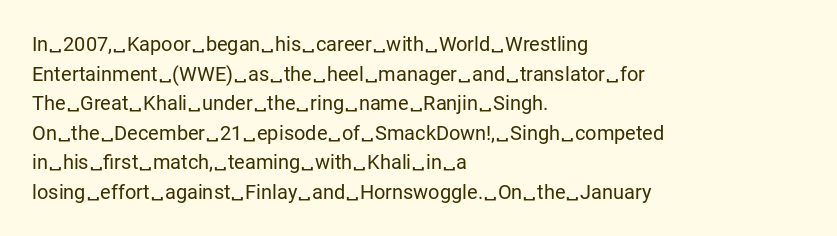
Q: Is the text bold? A: No.
Q: Is the text italic (slanted)? A: No, it is upright.
Q: Is the text underlined? A: No.
Q: How is the paragraph aligned? A: Left-aligned.
Q: Is the spacing between letters normal or unusually wide? A: Normal.
Q: Is the spacing between lines tight, normal or loose? A: Normal.
